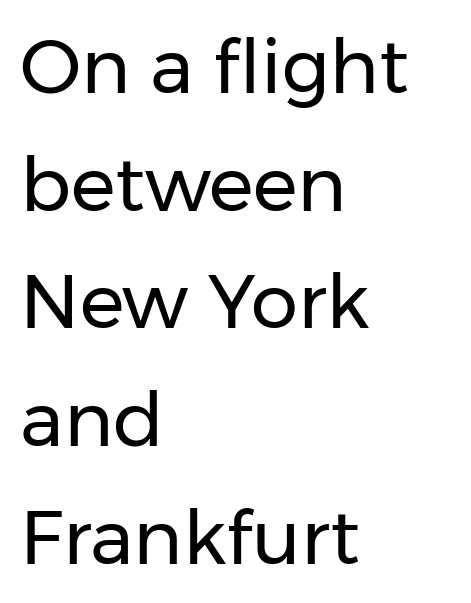
Tall strokes in this sample are plumb rather than angled. A bare baseline throughout the passage. The font family rendered here belongs to the sans-serif group. Students, note that the glyphs here touch the page at normal intervals.
